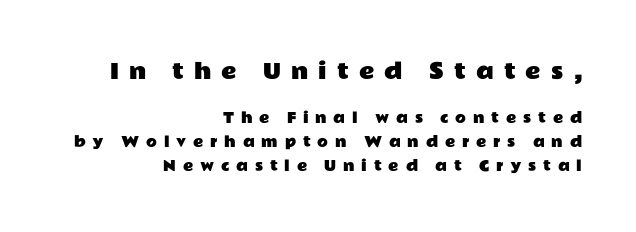
This is roman type, the default non-slanted kind. Each new line begins a customary step beneath the previous one. Visually the block forms a straight wall on the right and a jagged coastline on the left. Descenders hang freely into open space. You get the large type first, then a drop to smaller type.
